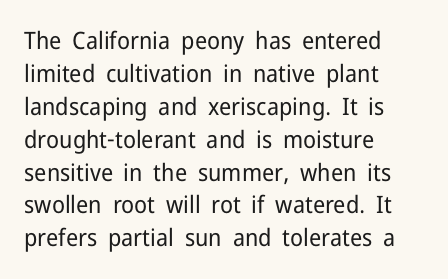
The image shows 24 px text type, upright; set left-aligned, normal line spacing (1.37x), normal letter spacing, not underlined.
